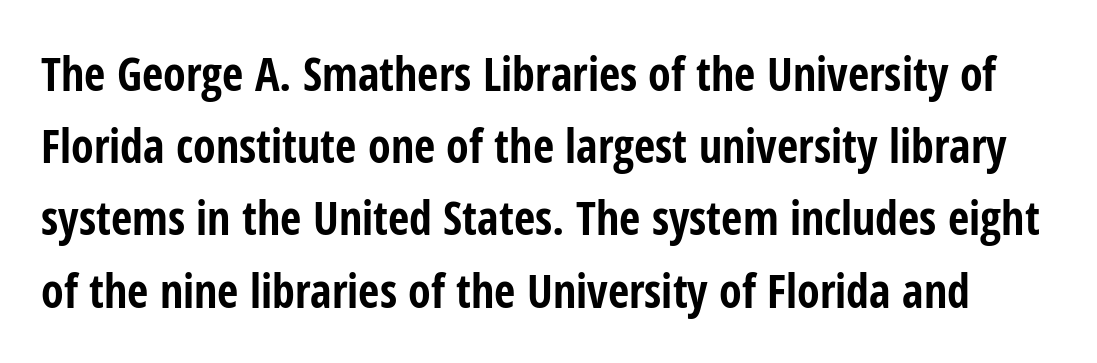
The image shows 46 px bold, condensed sans-serif type, upright; set normal line spacing (1.57x), normal letter spacing, not underlined; low stroke contrast and a medium x-height.
